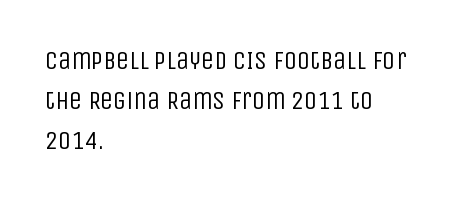
Nobody touched the tracking dial on this one. Line starts are locked; line ends wander. The block of text has a typical density, with ordinary space between rows. The glyphs are unaccompanied by any horizontal stroke below them. Notice how the stems are strictly vertical — no italics here. These glyphs show unthickened strokes, regular width or finer.
